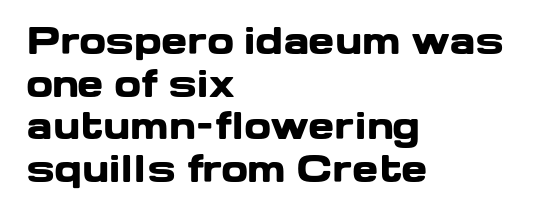
{"serif": "no", "italic": "no", "bold": "yes", "weight": "heavy", "width": "wide", "stroke_contrast": "low", "x_height": "medium", "monospaced": "no", "underline": "no", "align": "left", "line_spacing_ratio": 1.22, "letter_spacing": "normal", "letter_spacing_em": 0.0, "glyph_px": 35}
